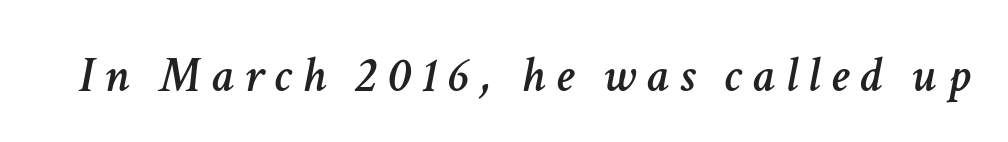
Q: Is the text italic (slanted)? A: Yes, it leans right by about 11 degrees.
Q: Is the text underlined? A: No.
Q: Is the spacing between letters normal or unusually wide? A: Unusually wide.
Q: Width (condensed, normal, or wide)? A: Normal.
Q: Stroke contrast? A: Low.
Q: x-height? A: Medium.
Q: Monospaced? A: No.
